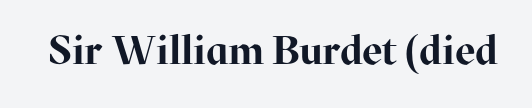
{"serif": "yes", "italic": "no", "bold": "yes", "weight": "bold", "width": "normal", "stroke_contrast": "high", "x_height": "medium", "monospaced": "no", "underline": "no", "letter_spacing": "normal", "letter_spacing_em": 0.0, "glyph_px": 40}
